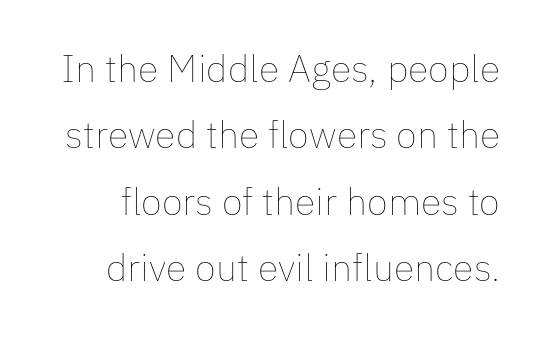
The image shows 38 px thin type, upright; set line spacing 1.75x, normal letter spacing, not underlined; low stroke contrast and a medium x-height.
